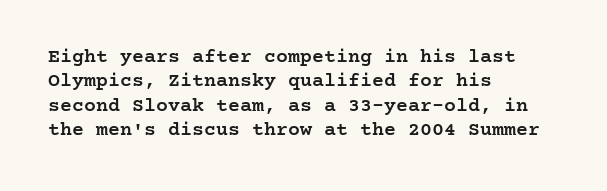
Q: Is the text bold? A: Semi-bold.
Q: Is the text italic (slanted)? A: No, it is upright.
Q: Is the text underlined? A: No.
Q: How is the paragraph aligned? A: Left-aligned.
Q: Is the spacing between letters normal or unusually wide? A: Normal.
